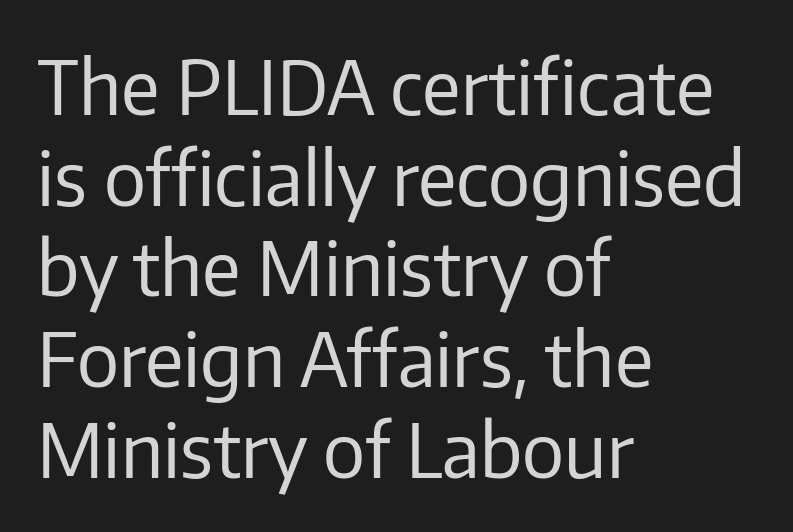
The image shows 75 px regular-weight sans-serif type, upright; set left-aligned, line spacing 1.21x, normal letter spacing, not underlined; low stroke contrast and a medium x-height.
